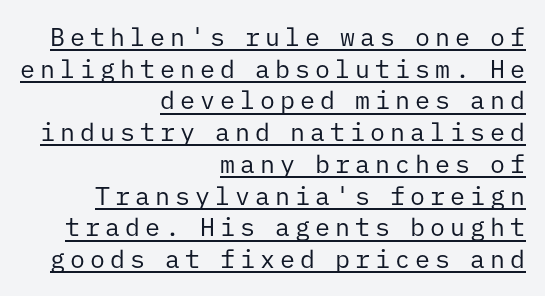
The image shows 25 px text type, upright; set right-aligned, normal line spacing (1.27x), unusually wide letter spacing (+0.2 em), underlined.
